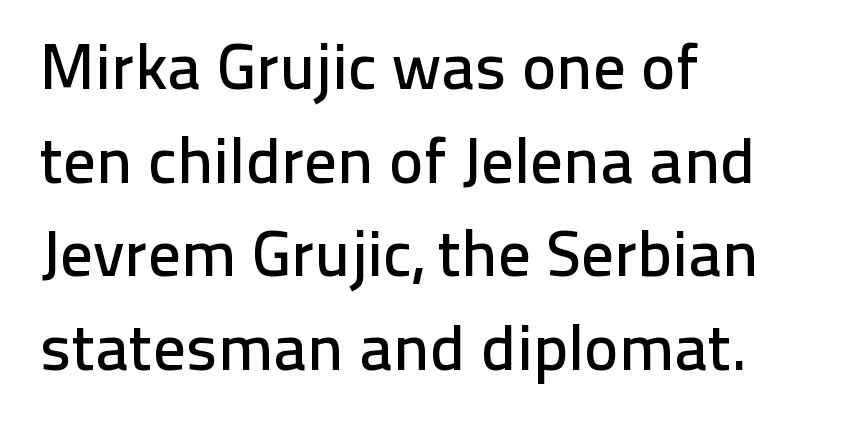
The image shows 65 px sans-serif type, upright; set left-aligned, normal line spacing (1.44x), normal letter spacing, not underlined; low stroke contrast and a medium x-height.
